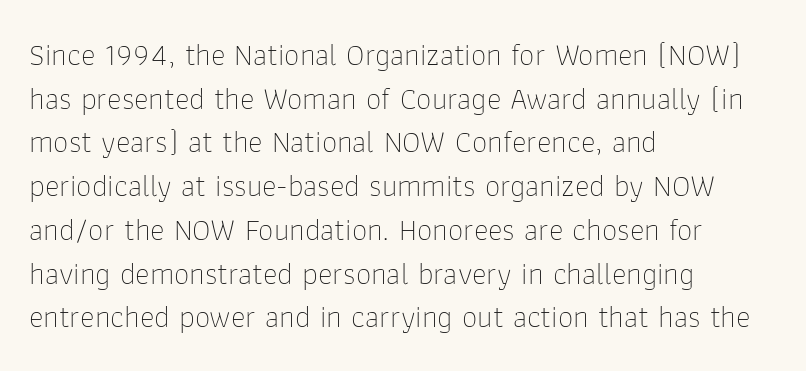
{"serif": "no", "italic": "no", "bold": "no", "weight": "thin", "width": "normal", "stroke_contrast": "low", "x_height": "medium", "monospaced": "no", "underline": "no", "align": "left", "line_spacing": "normal", "line_spacing_ratio": 1.41, "letter_spacing": "normal", "letter_spacing_em": 0.0, "glyph_px": 31}
